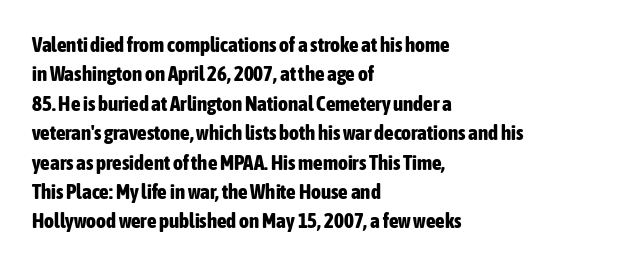
The image shows 21 px bold type, upright; set left-aligned, normal line spacing (1.4x), normal letter spacing, not underlined.
